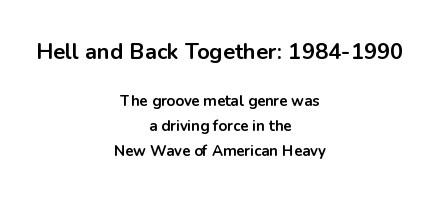
Q: Is the text bold? A: Yes.
Q: Is the text italic (slanted)? A: No, it is upright.
Q: Is the text underlined? A: No.
Q: How is the paragraph aligned? A: Centered.
Q: Is the spacing between letters normal or unusually wide? A: Normal.
Q: Is the spacing between lines tight, normal or loose? A: Normal.
Q: Which block of text is set in a larger size, the first (top) or the second (bottom)? A: The first (top) one.
